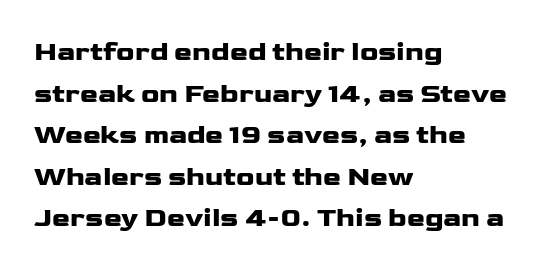
Q: Is the text italic (slanted)? A: No, it is upright.
Q: Is the text underlined? A: No.
Q: How is the paragraph aligned? A: Left-aligned.
Q: Is the spacing between letters normal or unusually wide? A: Normal.
Q: Is the spacing between lines tight, normal or loose? A: Normal.
